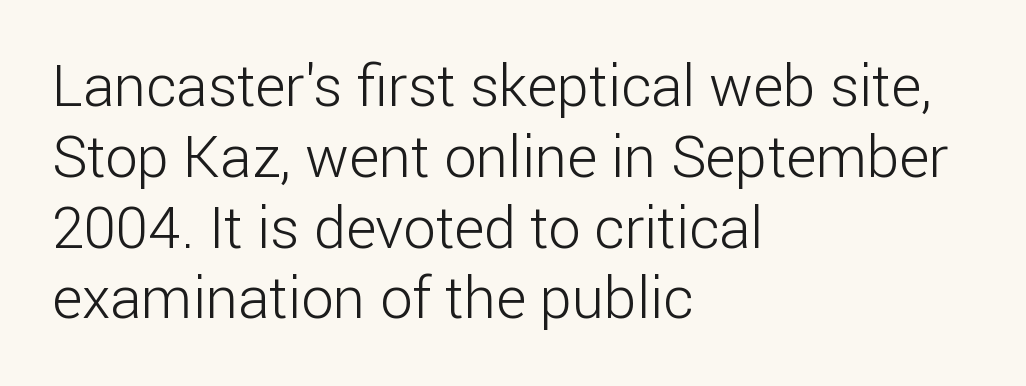
{"serif": "no", "italic": "no", "bold": "no", "weight": "light", "width": "normal", "stroke_contrast": "low", "x_height": "medium", "monospaced": "no", "underline": "no", "align": "left", "line_spacing_ratio": 1.22, "letter_spacing": "normal", "letter_spacing_em": 0.0, "glyph_px": 58}
